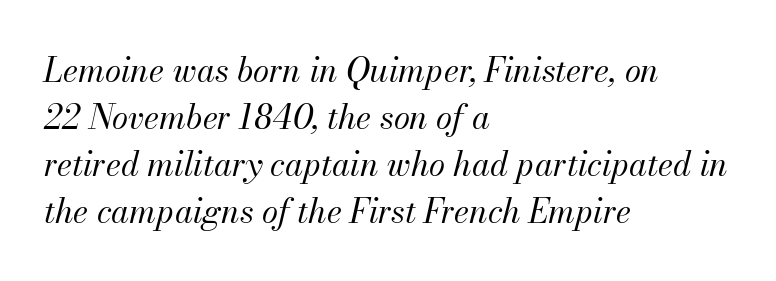
The block of text has a typical density, with ordinary space between rows. Layout note: lines flush left. Only glyphs here, with clear space below each row. When letters slant like this, we call the style italic.
